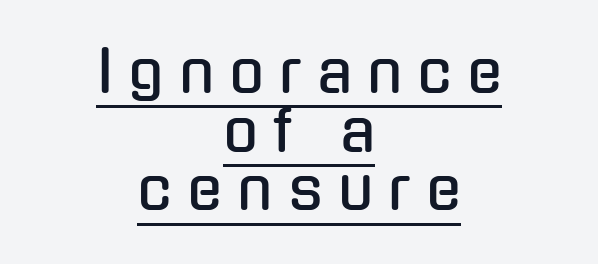
Q: Is the text italic (slanted)? A: No, it is upright.
Q: Is the typeface a serif or a sans-serif typeface? A: Sans-serif.
Q: Is the text underlined? A: Yes.
Q: How is the paragraph aligned? A: Centered.
Q: Is the spacing between letters normal or unusually wide? A: Unusually wide.
Q: Is the spacing between lines tight, normal or loose? A: Tight.
Q: Width (condensed, normal, or wide)? A: Condensed.
Q: Stroke contrast? A: Low.
Q: x-height? A: Medium.
Q: Monospaced? A: No.
